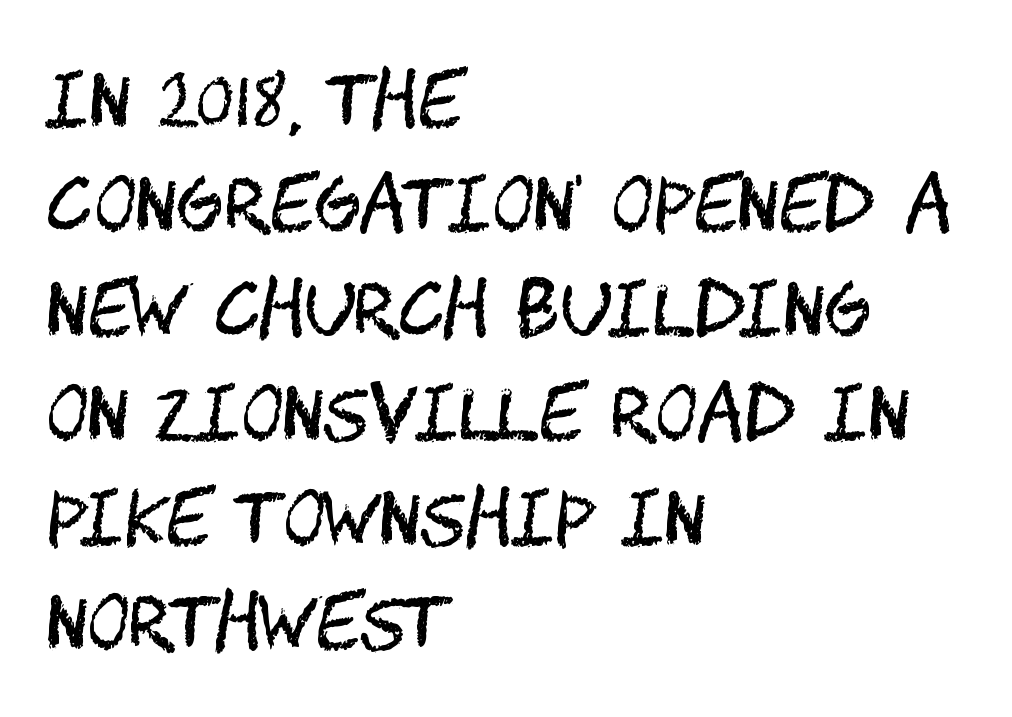
The image shows 72 px regular-weight, condensed sans-serif type, upright; set left-aligned, normal line spacing (1.45x), normal letter spacing, not underlined; medium stroke contrast and a large x-height.
